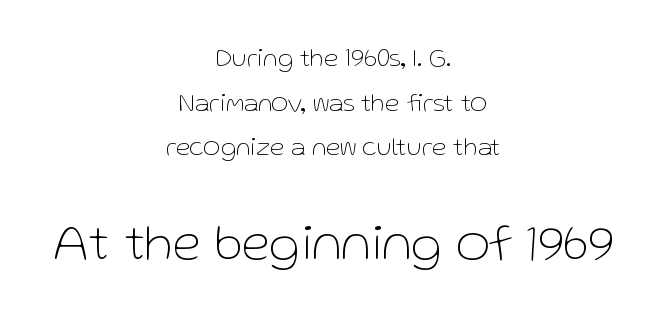
{"serif": "no", "italic": "no", "bold": "no", "weight": "thin", "width": "normal", "stroke_contrast": "low", "x_height": "medium", "monospaced": "no", "underline": "no", "align": "center", "line_spacing_ratio": 1.72, "letter_spacing": "normal", "letter_spacing_em": 0.0, "larger_block": "second", "size_ratio": 2.0, "glyph_px": 52}
